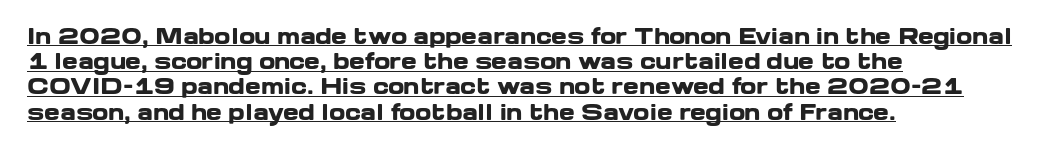
If you drew a line through each stem, it would be perfectly vertical. The paragraph shown leans on its left margin. Does the weight exceed regular? Yes, all the way to bold. Every word sits above its own underline.
